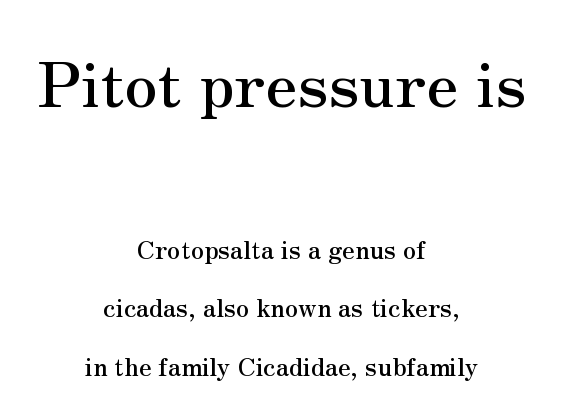
Q: Is the text italic (slanted)? A: No, it is upright.
Q: Is the typeface a serif or a sans-serif typeface? A: Serif.
Q: Is the text underlined? A: No.
Q: How is the paragraph aligned? A: Centered.
Q: Is the spacing between letters normal or unusually wide? A: Normal.
Q: Is the spacing between lines tight, normal or loose? A: Loose.
Q: Which block of text is set in a larger size, the first (top) or the second (bottom)? A: The first (top) one.
Q: Width (condensed, normal, or wide)? A: Normal.
Q: Stroke contrast? A: Medium.
Q: x-height? A: Small.
Q: Monospaced? A: No.
